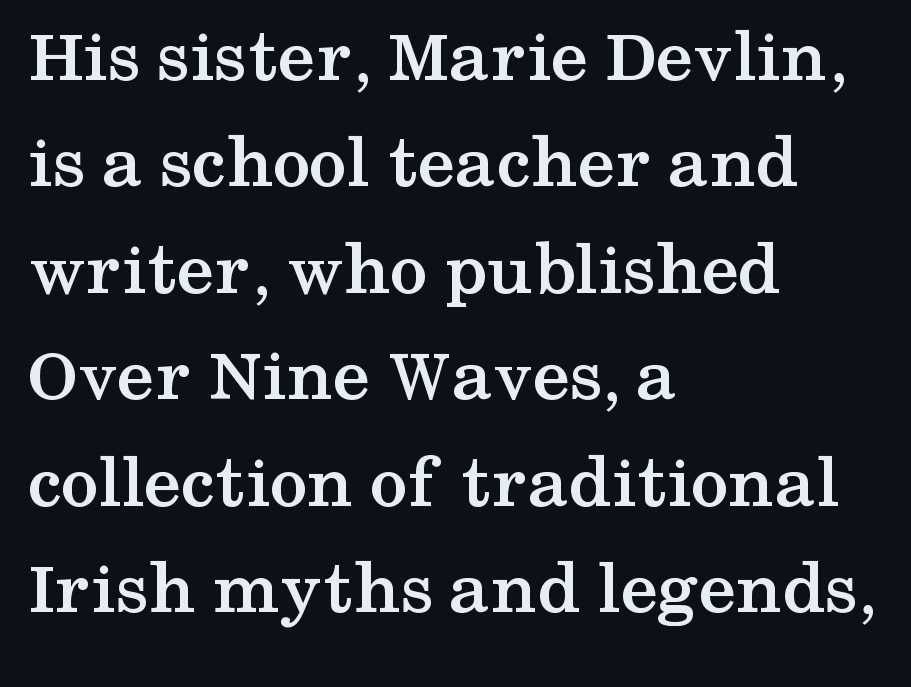
Typographically, this falls in the serif category. The lines sit at an ordinary, default distance from one another. Clear beneath every line of the passage. The face used here is proportionally spaced, like ordinary book or web type. Default kerning and tracking; the words read as compact shapes. Tall strokes in this sample are plumb rather than angled.
